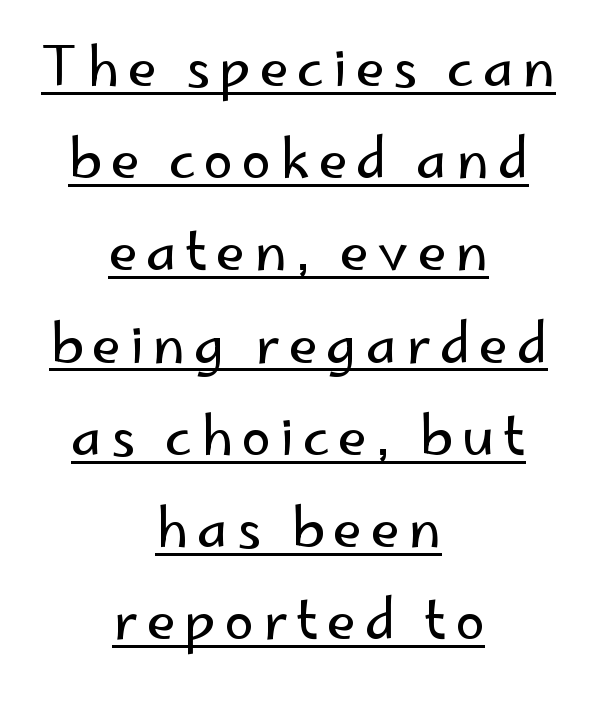
The image shows 53 px regular-weight sans-serif type, upright; set centered, line spacing 1.74x, underlined; low stroke contrast and a small x-height.
